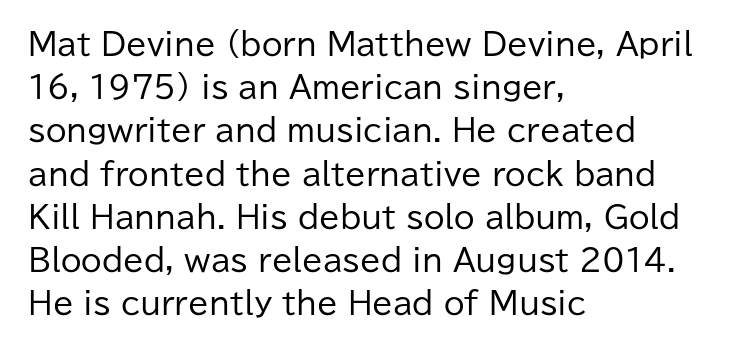
Q: Is the text bold? A: No.
Q: Is the text italic (slanted)? A: No, it is upright.
Q: Is the typeface a serif or a sans-serif typeface? A: Sans-serif.
Q: Is the text underlined? A: No.
Q: How is the paragraph aligned? A: Left-aligned.
Q: Is the spacing between letters normal or unusually wide? A: Normal.
Q: Is the spacing between lines tight, normal or loose? A: Normal.
Q: Width (condensed, normal, or wide)? A: Normal.
Q: Stroke contrast? A: Low.
Q: x-height? A: Medium.
Q: Monospaced? A: No.
